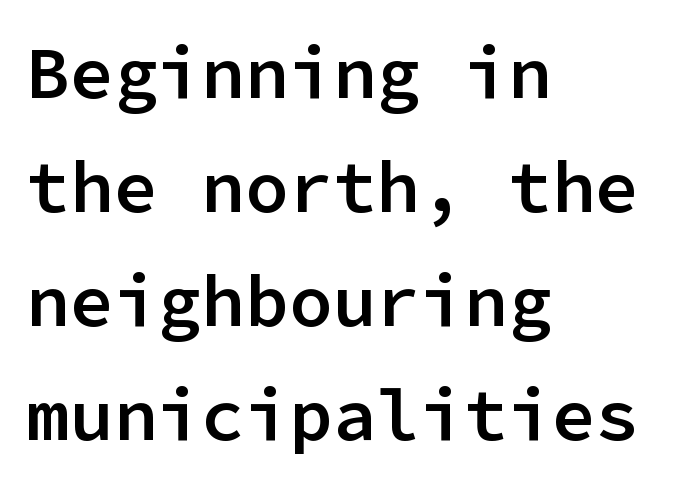
Is the letter spacing exaggerated? No — it looks like the ordinary default. Quick note: not italic, upright. Look at the bottom of the vertical strokes: they stop flat, with no serifs. Is this a fixed-width face? Yes — each glyph sits in an identical cell.
